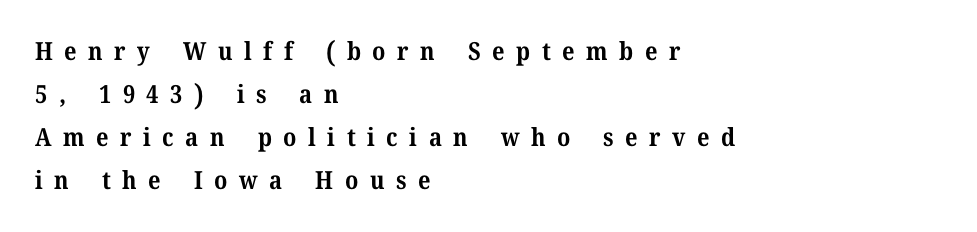
The image shows 25 px bold type, upright; set left-aligned, line spacing 1.72x, unusually wide letter spacing (+0.46 em), not underlined.
